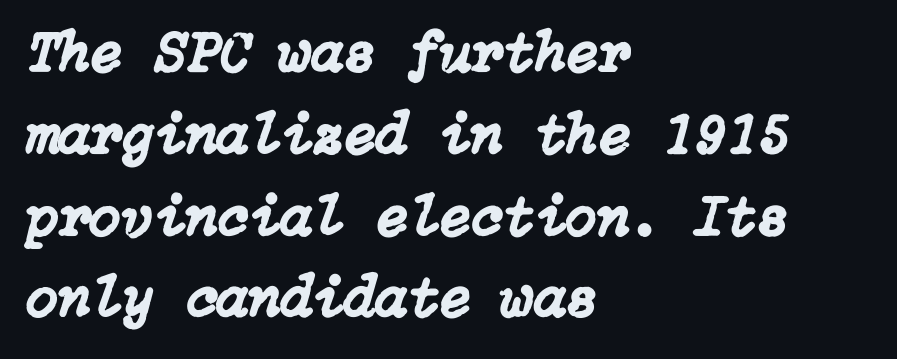
Glance below the letters and you will spot only blank space. These lines keep a tight, regular rhythm from letter to letter. A typesetter would mark this as italic. The line-height multiplier appears to be the usual default. Does the copy run flush right? No — it runs flush left.
